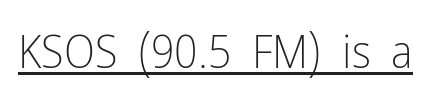
{"serif": "no", "italic": "no", "bold": "no", "weight": "light", "width": "condensed", "stroke_contrast": "low", "x_height": "medium", "monospaced": "no", "underline": "yes", "letter_spacing": "normal", "letter_spacing_em": 0.0, "glyph_px": 46}
